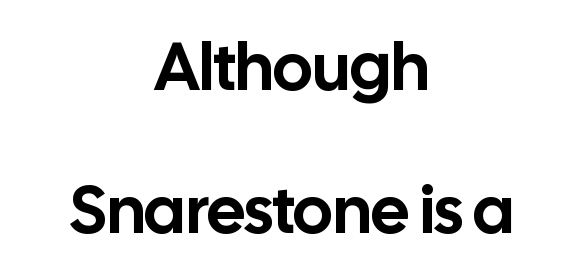
This sample trades compactness for vertical openness between lines. What kind of face is this? One without serifs — a sans. Leftover space on each line is divided equally before and after the words. Note the varied advance widths — an 'i' is clearly narrower than an 'm'. The gaps between neighbouring characters are ordinary and unremarkable.
